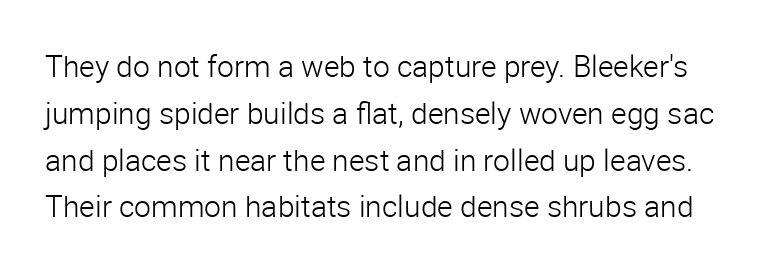
The image shows 30 px light sans-serif type, upright; set normal line spacing (1.56x), normal letter spacing, not underlined; low stroke contrast and a medium x-height.
